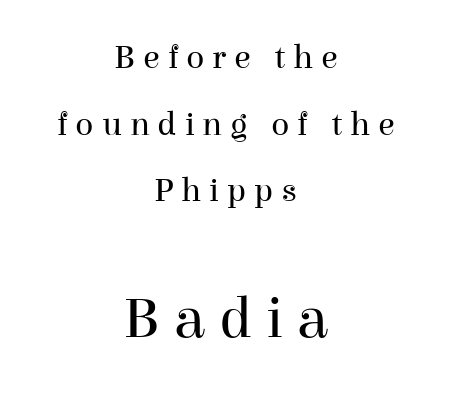
The image shows 59 px regular-weight serif type, upright; set centered, loose line spacing (1.96x), unusually wide letter spacing (+0.23 em), not underlined; the second (bottom) block is 1.74x larger; high stroke contrast and a medium x-height.
